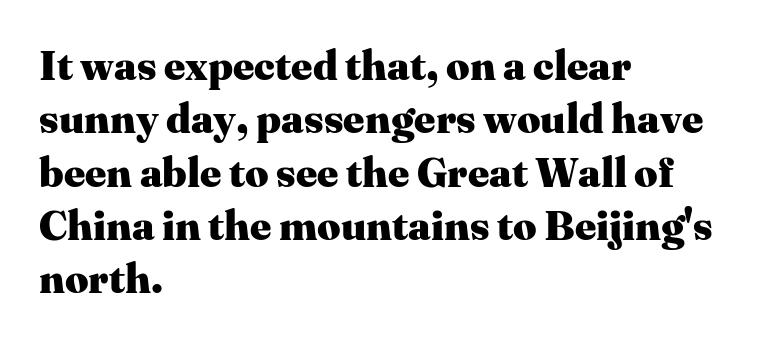
Pretty heavy lettering here — definitely bold. How would I describe the line gaps? Plain and ordinary. You could not count columns in this text — the font is proportionally spaced. This is roman type, the default non-slanted kind. The gap between lines stays unmarked. The gaps between neighbouring characters are ordinary and unremarkable.
